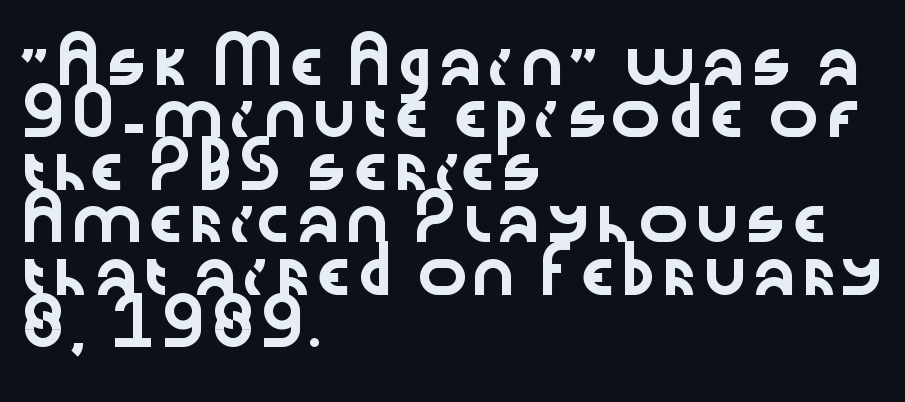
{"serif": "no", "italic": "no", "width": "wide", "stroke_contrast": "low", "x_height": "medium", "monospaced": "no", "underline": "no", "align": "left", "line_spacing_ratio": 1.22, "letter_spacing": "normal", "letter_spacing_em": 0.0, "glyph_px": 43}
